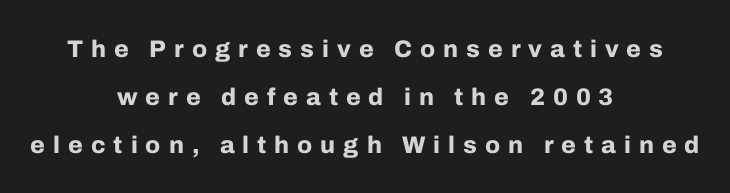
The image shows 24 px bold type, upright; set centered, loose line spacing (2.0x), unusually wide letter spacing (+0.33 em), not underlined.
